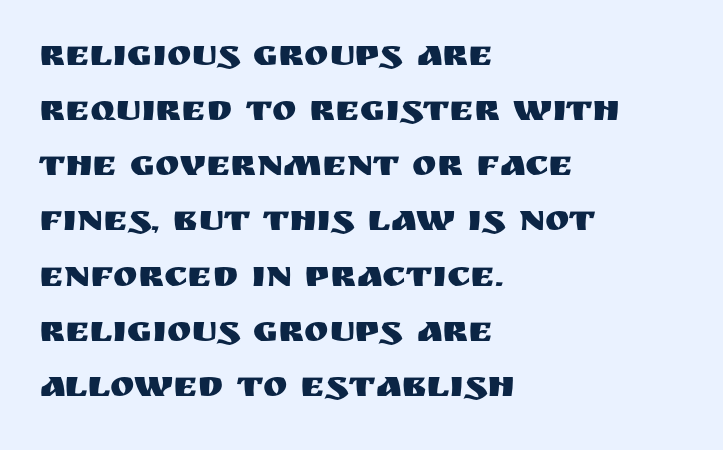
The image shows 37 px sans-serif type, upright; set left-aligned, normal line spacing (1.49x), normal letter spacing, not underlined; medium stroke contrast and a large x-height.
